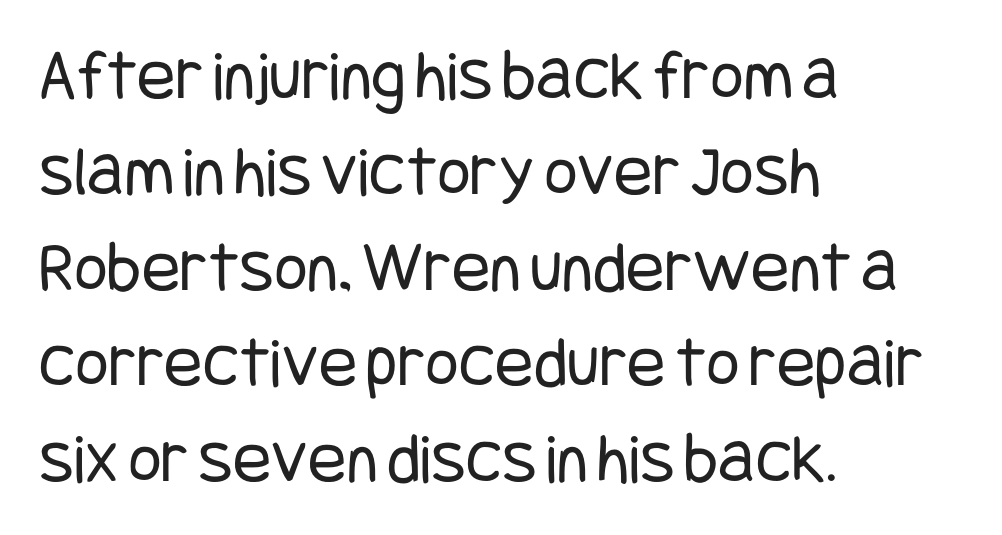
The image shows 72 px regular-weight, condensed sans-serif type, upright; set left-aligned, normal line spacing (1.33x), normal letter spacing, not underlined; low stroke contrast and a large x-height.
